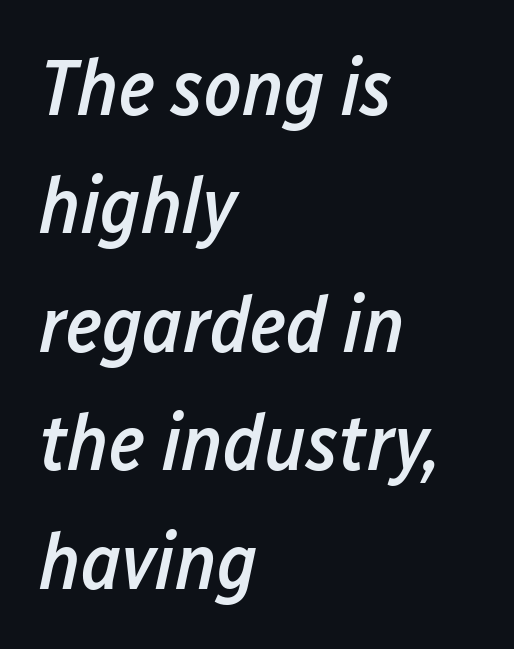
No word sits above an underline. Notice how descenders clear the ascenders below comfortably — that's standard leading. This sample has the flowing, uneven cadence of proportional lettering. Tall strokes in this sample are angled rather than plumb. The passage shown has conventional tracking throughout. Horizontally, the lines are justified to the leading edge only.
